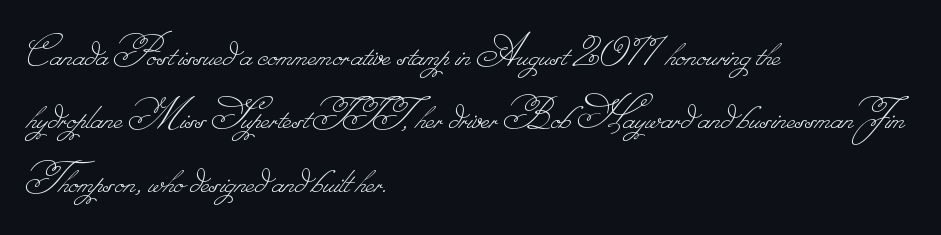
Characters follow at the spacing the type designer built in. Short and long lines alike share a common starting point at left. Here the designer chose a conventional face with non-uniform glyph widths. The strokes are not fattened; the text isn't bold. Compared with typical paragraphs, the rows here are spaced about the same. Just letters on the line, the space beneath them empty.
